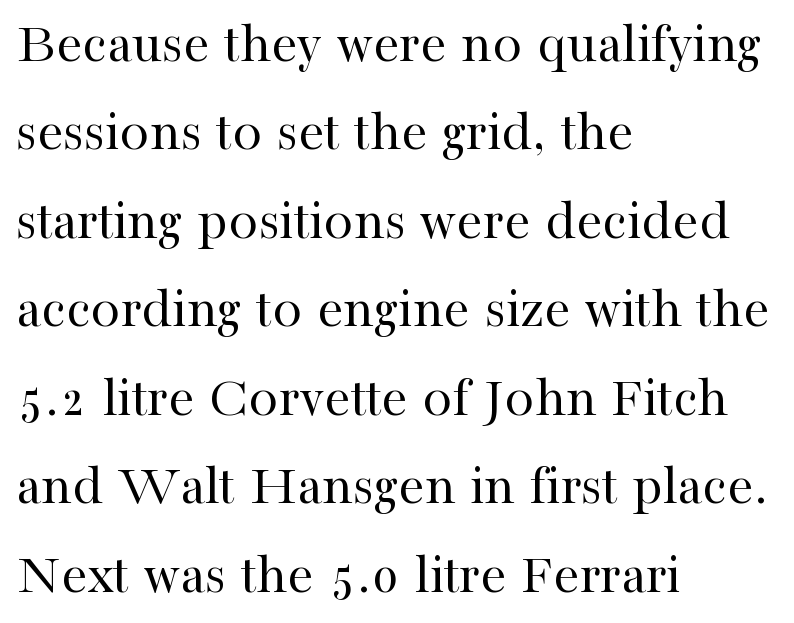
The image shows 59 px regular-weight serif type, upright; set left-aligned, normal line spacing (1.5x), normal letter spacing, not underlined; high stroke contrast and a medium x-height.
